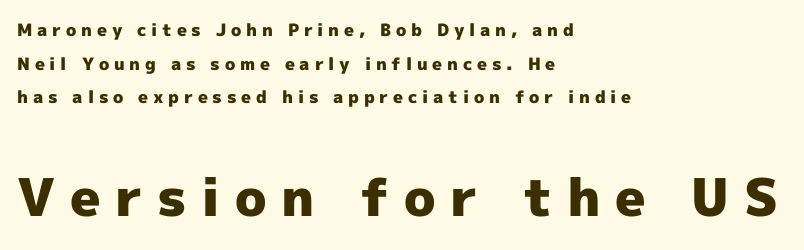
Leading: increased. Characters remain perfectly vertical along every line. Compared with a centered layout, this one pins lines to the left instead. If you squint, the bottom block still reads clearly — it's the larger of the two.
